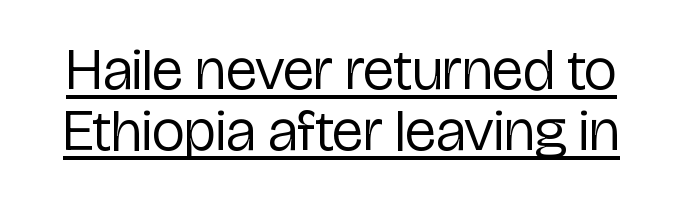
The image shows 59 px regular-weight, condensed sans-serif type, upright; set tight line spacing (1.03x), normal letter spacing, underlined; low stroke contrast and a medium x-height.
